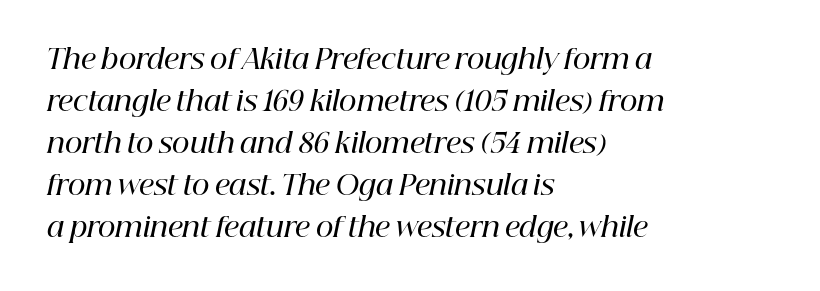
{"italic": "yes", "lean": "right", "slant_degrees": 12, "bold": "semi", "underline": "no", "align": "left", "line_spacing": "normal", "line_spacing_ratio": 1.56, "letter_spacing": "normal", "letter_spacing_em": 0.0, "glyph_px": 27}
